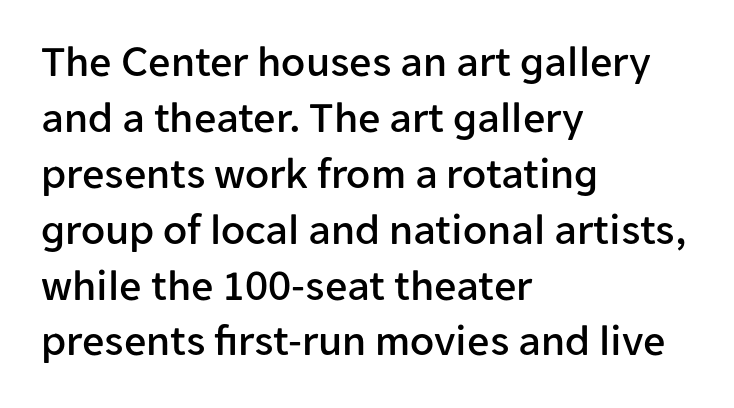
The letters advance in unequal steps, a hallmark of proportional type. The passage shown has conventional tracking throughout. Letterform terminals end flat and unadorned throughout the passage. Descender tails drop into unmarked territory. In terms of leading, this rendering sits right in the middle.
